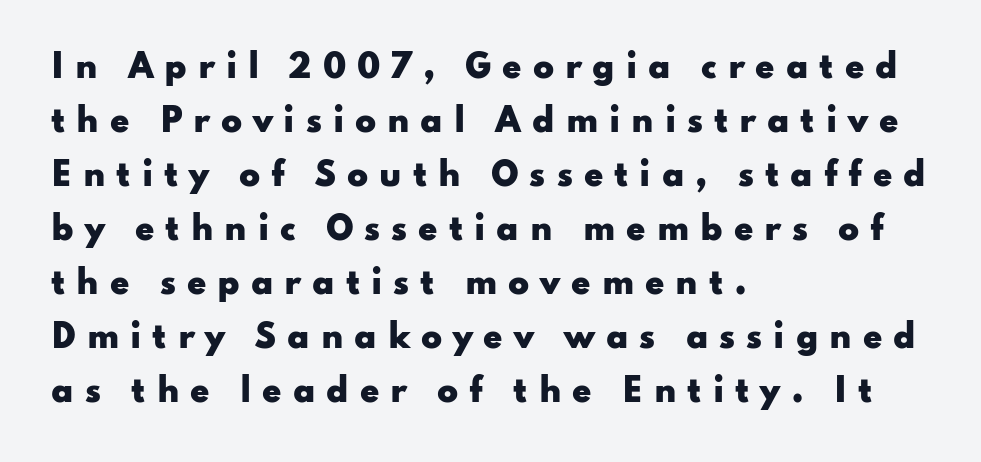
Does the type have serifs? No, each stem ends abruptly. Substantial extra tracking has been applied to these lines. A clean baseline with only descenders dipping below it. The glyphs have the mass of a bold cut. Visually the block forms a straight wall on the left and a jagged coastline on the right.
